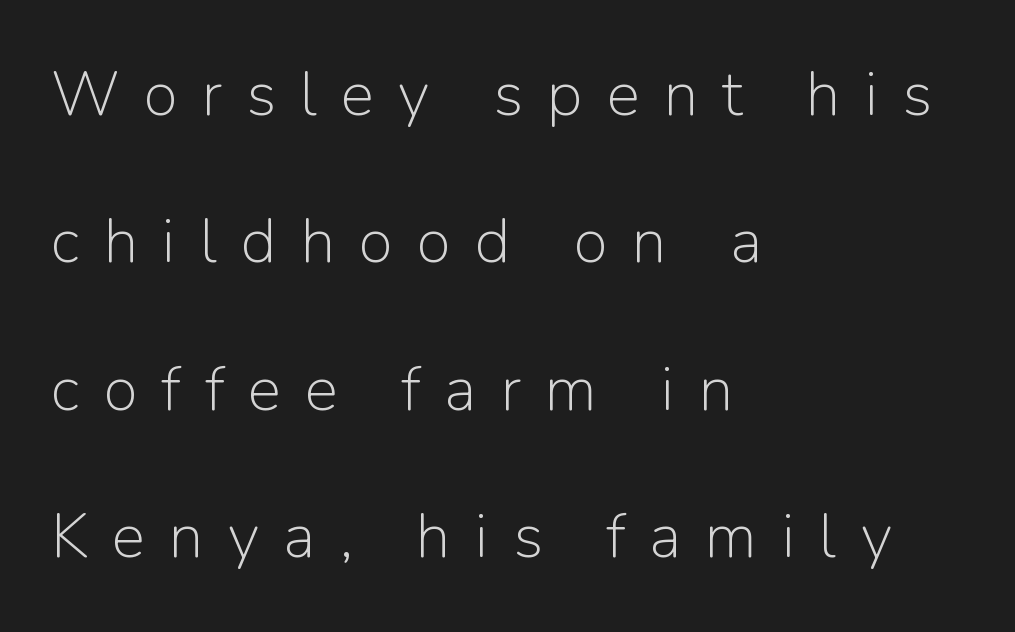
Q: Is the text bold? A: No.
Q: Is the text italic (slanted)? A: No, it is upright.
Q: Is the typeface a serif or a sans-serif typeface? A: Sans-serif.
Q: Is the text underlined? A: No.
Q: How is the paragraph aligned? A: Left-aligned.
Q: Is the spacing between letters normal or unusually wide? A: Unusually wide.
Q: Is the spacing between lines tight, normal or loose? A: Loose.
Q: Width (condensed, normal, or wide)? A: Normal.
Q: Stroke contrast? A: Low.
Q: x-height? A: Medium.
Q: Monospaced? A: No.
